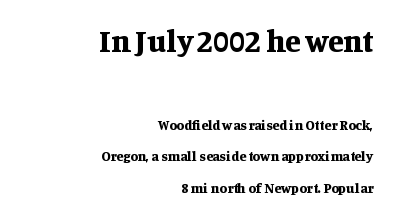
A typesetter would call this zero additional tracking. I'd call this a serif setting — the letters wear small feet. Only glyphs here, with clear space below each row. The upper block of text is set noticeably larger than the block beneath it. The letters are bold, with thick, heavy strokes. Proportional: the letters do not fall into vertical columns.
